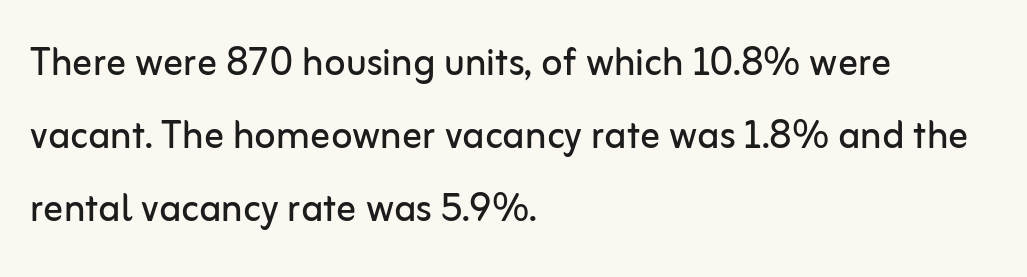
Q: Is the text bold? A: No.
Q: Is the text italic (slanted)? A: No, it is upright.
Q: Is the typeface a serif or a sans-serif typeface? A: Sans-serif.
Q: Is the text underlined? A: No.
Q: How is the paragraph aligned? A: Left-aligned.
Q: Is the spacing between letters normal or unusually wide? A: Normal.
Q: Is the spacing between lines tight, normal or loose? A: Normal.
Q: Width (condensed, normal, or wide)? A: Normal.
Q: Stroke contrast? A: Low.
Q: x-height? A: Medium.
Q: Monospaced? A: No.
